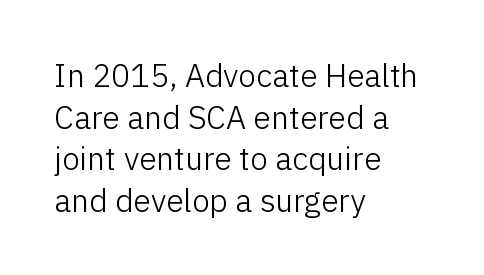
Think of a printed novel: that variable character pitch is what you see here. Anything drawn beneath the words? Only blank space. The face used here is a sans, in the tradition of grotesques and geometrics. Layout note: lines flush left. The face looks like a standard text weight, possibly lighter. The rendering uses a moderate line-height, typical for paragraphs.
